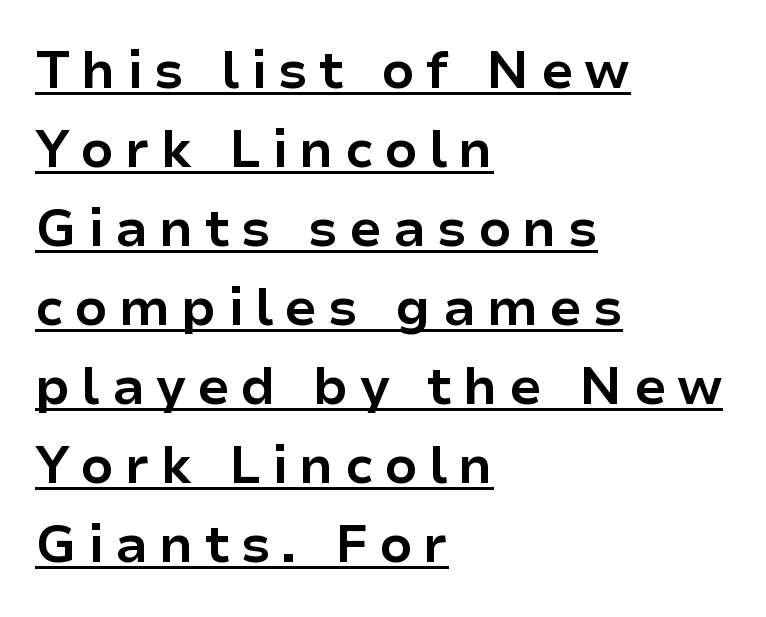
The image shows 52 px bold sans-serif type, upright; set left-aligned, normal line spacing (1.52x), unusually wide letter spacing (+0.21 em), underlined; low stroke contrast and a medium x-height.
